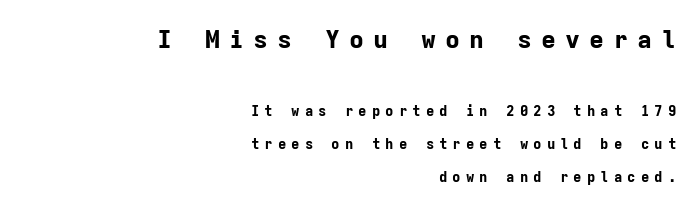
{"italic": "no", "bold": "yes", "underline": "no", "align": "right", "line_spacing": "loose", "line_spacing_ratio": 2.36, "letter_spacing": "wide", "letter_spacing_em": 0.36, "larger_block": "first", "size_ratio": 1.79, "glyph_px": 25}
